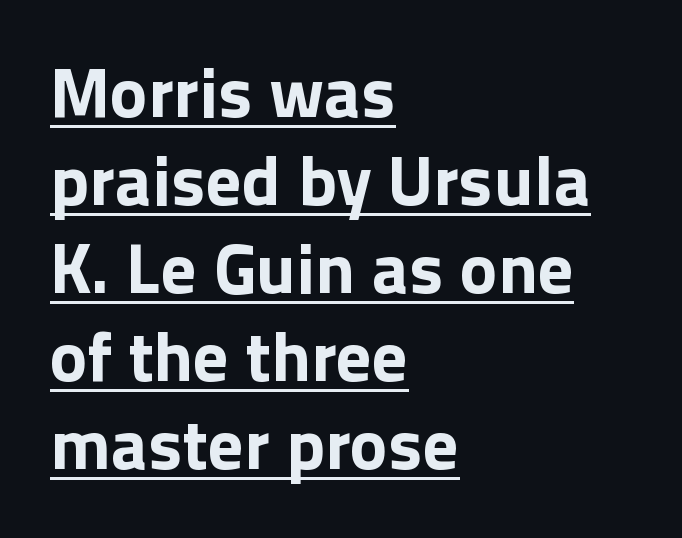
Q: Is the text bold? A: Yes.
Q: Is the text italic (slanted)? A: No, it is upright.
Q: Is the typeface a serif or a sans-serif typeface? A: Sans-serif.
Q: Is the text underlined? A: Yes.
Q: How is the paragraph aligned? A: Left-aligned.
Q: Is the spacing between letters normal or unusually wide? A: Normal.
Q: Width (condensed, normal, or wide)? A: Normal.
Q: x-height? A: Medium.
Q: Monospaced? A: No.
